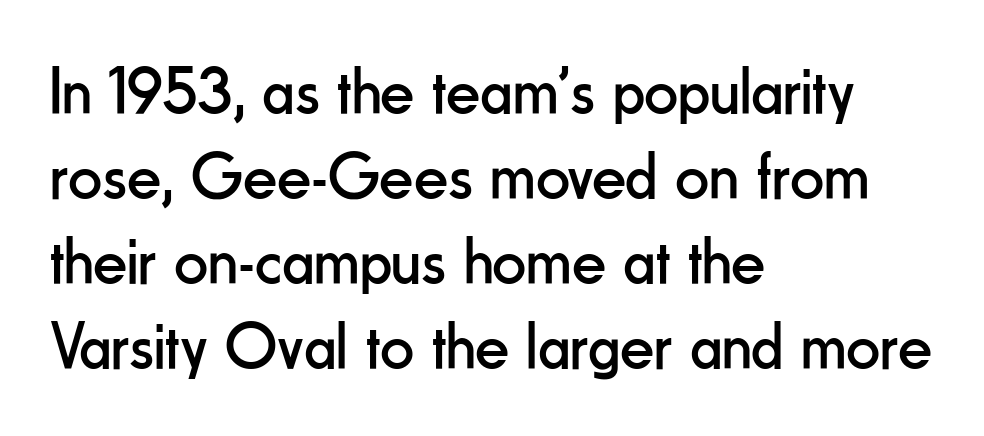
Q: Is the text bold? A: No.
Q: Is the text italic (slanted)? A: No, it is upright.
Q: Is the typeface a serif or a sans-serif typeface? A: Sans-serif.
Q: Is the text underlined? A: No.
Q: How is the paragraph aligned? A: Left-aligned.
Q: Is the spacing between letters normal or unusually wide? A: Normal.
Q: Is the spacing between lines tight, normal or loose? A: Normal.
Q: Width (condensed, normal, or wide)? A: Condensed.
Q: Stroke contrast? A: Low.
Q: x-height? A: Small.
Q: Monospaced? A: No.
